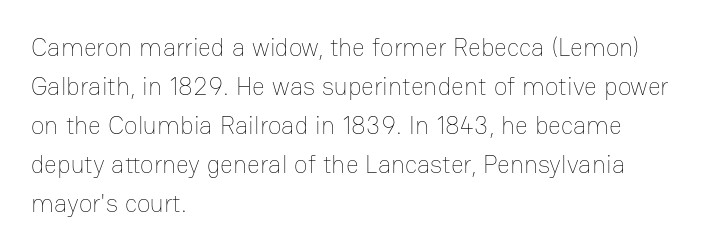
The image shows 25 px text type, upright; set left-aligned, normal line spacing (1.56x), normal letter spacing, not underlined.
